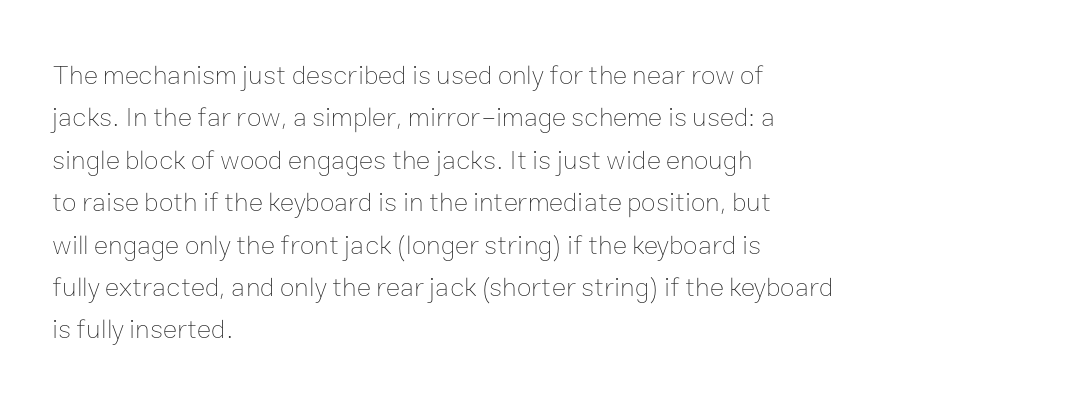
Characters follow at the spacing the type designer built in. Where is the straight margin? On the left. Weight: regular or lighter. Check the space under the baseline: it is left empty. Each new line begins a customary step beneath the previous one.
